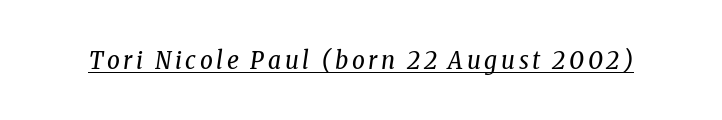
The image shows 25 px text type, italic (leaning right); set underlined.
